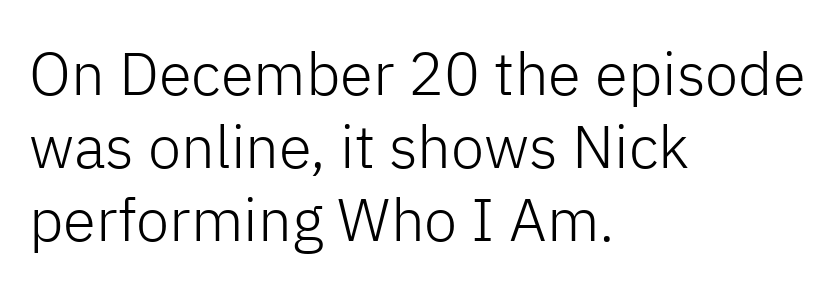
{"serif": "no", "italic": "no", "bold": "no", "weight": "light", "width": "normal", "stroke_contrast": "low", "x_height": "medium", "monospaced": "no", "underline": "no", "align": "left", "line_spacing_ratio": 1.22, "letter_spacing": "normal", "letter_spacing_em": 0.0, "glyph_px": 60}
